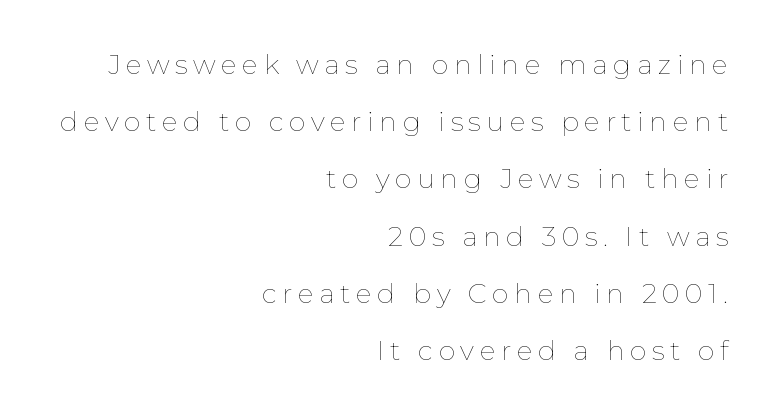
Stem width sits at or under what a default text font uses. The passage is arranged like a letterhead date or caption credit — flush right. When letters stand straight like this, we call the style roman or upright. Reading down the column, the eye jumps a long way to each next line.
